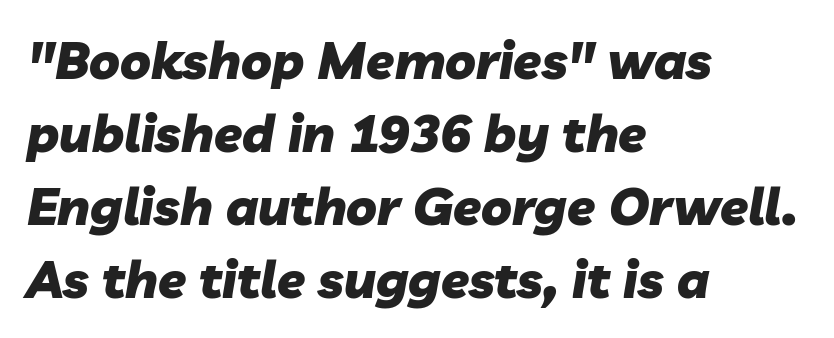
{"italic": "yes", "lean": "right", "slant_degrees": 10, "bold": "yes", "weight": "heavy", "width": "normal", "stroke_contrast": "low", "x_height": "medium", "monospaced": "no", "underline": "no", "align": "left", "line_spacing": "normal", "line_spacing_ratio": 1.43, "letter_spacing": "normal", "letter_spacing_em": 0.0, "glyph_px": 51}
